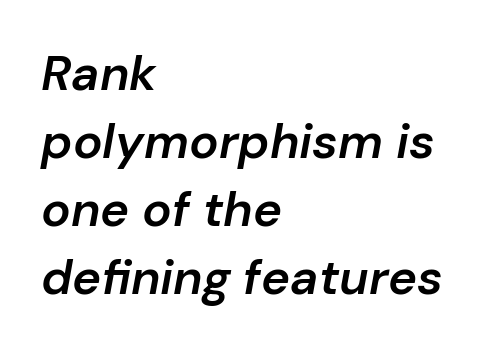
Q: Is the text bold? A: Semi-bold.
Q: Is the text italic (slanted)? A: Yes, it leans right by about 10 degrees.
Q: Is the text underlined? A: No.
Q: How is the paragraph aligned? A: Left-aligned.
Q: Is the spacing between letters normal or unusually wide? A: Normal.
Q: Is the spacing between lines tight, normal or loose? A: Normal.
Q: Width (condensed, normal, or wide)? A: Normal.
Q: Stroke contrast? A: Low.
Q: x-height? A: Medium.
Q: Monospaced? A: No.
